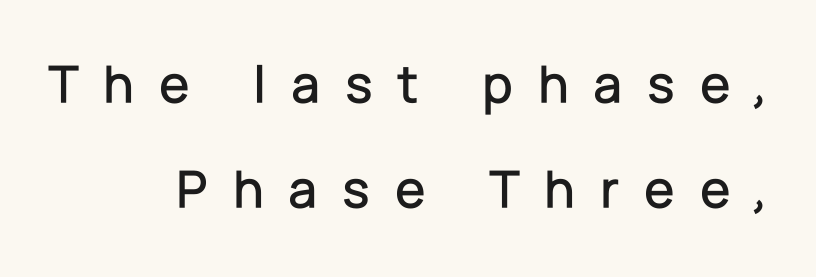
Q: Is the text italic (slanted)? A: No, it is upright.
Q: Is the typeface a serif or a sans-serif typeface? A: Sans-serif.
Q: Is the text underlined? A: No.
Q: How is the paragraph aligned? A: Right-aligned.
Q: Is the spacing between letters normal or unusually wide? A: Unusually wide.
Q: Is the spacing between lines tight, normal or loose? A: Loose.
Q: Width (condensed, normal, or wide)? A: Normal.
Q: Stroke contrast? A: Low.
Q: x-height? A: Medium.
Q: Monospaced? A: No.
